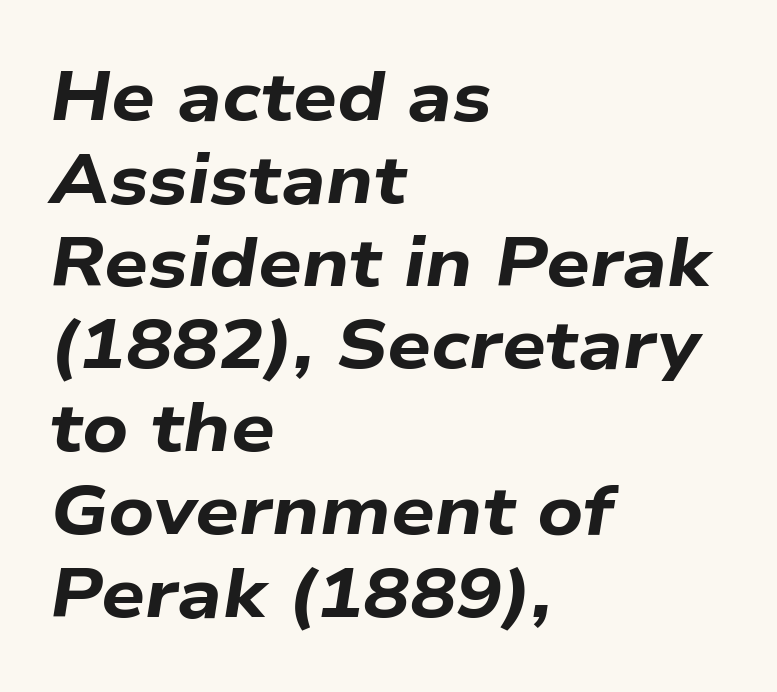
{"italic": "yes", "lean": "right", "slant_degrees": 9, "bold": "yes", "weight": "bold", "width": "wide", "stroke_contrast": "low", "x_height": "medium", "monospaced": "no", "underline": "no", "align": "left", "line_spacing_ratio": 1.2, "letter_spacing": "normal", "letter_spacing_em": 0.0, "glyph_px": 69}
